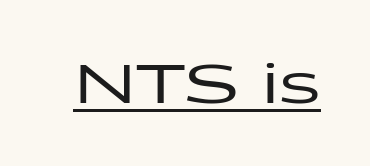
A typesetter would call this proportional, since set widths differ per character. This is roman type, the default non-slanted kind. Each letter's strokes conclude bluntly, with no projecting serifs. Characters follow at the spacing the type designer built in. Notice how a bar underscores the lettering throughout.
